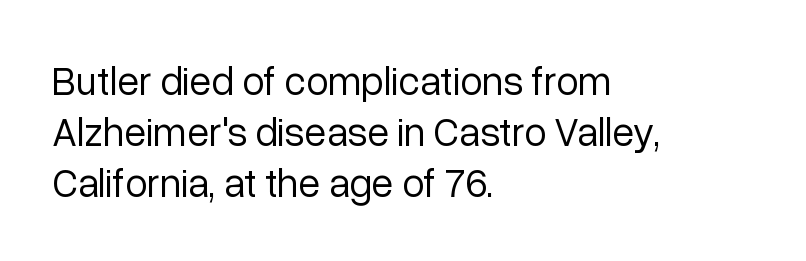
Varying glyph widths throughout — classic text-font behaviour. Students, observe: this is what conventionally led text looks like. The glyphs in this specimen are sans serif. Check under the words: just untouched page. This sample is left-justified, so line endings fall wherever the words run out. Inter-character spacing is left at the font's built-in metrics.
